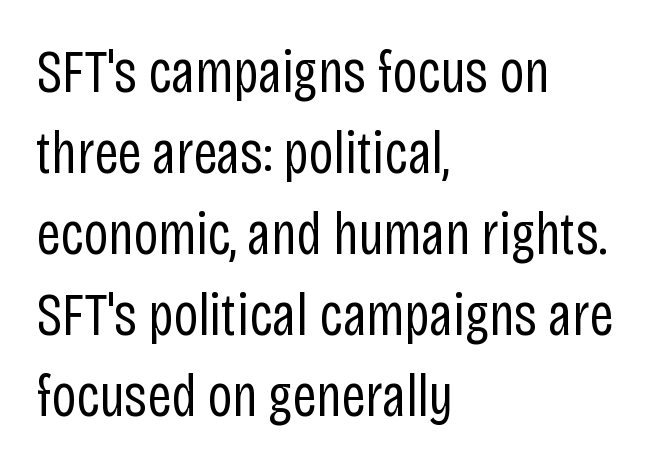
{"serif": "no", "italic": "no", "bold": "no", "weight": "regular", "width": "condensed", "stroke_contrast": "low", "x_height": "large", "monospaced": "no", "underline": "no", "align": "left", "line_spacing": "normal", "line_spacing_ratio": 1.35, "letter_spacing": "normal", "letter_spacing_em": 0.0, "glyph_px": 60}
